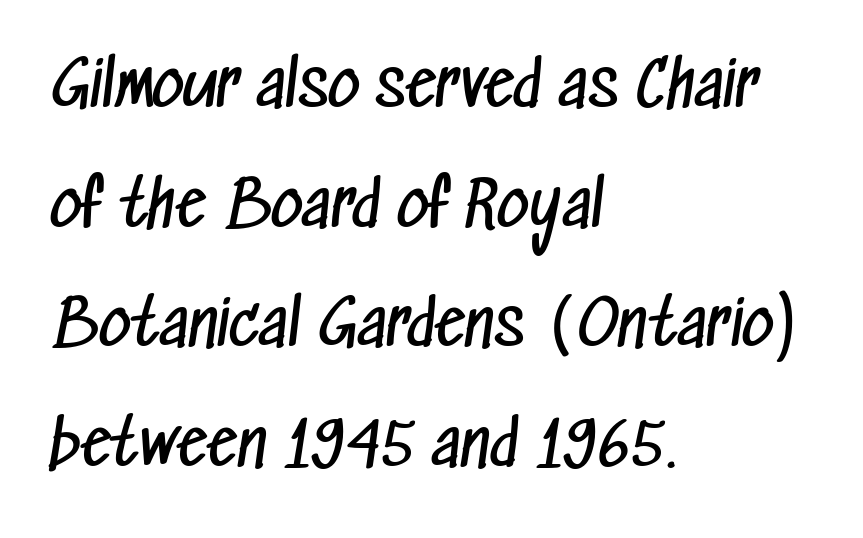
Tracking value appears to be zero — textbook default spacing. Nope, no serifs anywhere on these letters. Decoration check: the copy has no underline. Looks like regular typesetting: each glyph gets only the width it needs. What's the leading like? Stretched, with rows far apart. Weight class: somewhere from thin through regular.
